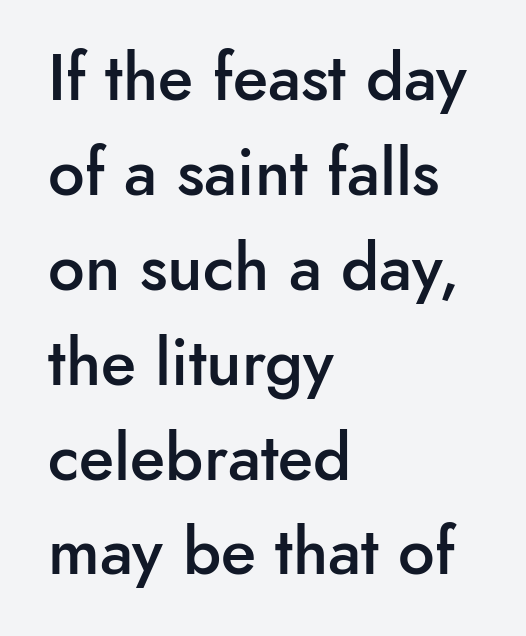
Q: Is the text bold? A: Semi-bold.
Q: Is the text italic (slanted)? A: No, it is upright.
Q: Is the typeface a serif or a sans-serif typeface? A: Sans-serif.
Q: Is the text underlined? A: No.
Q: How is the paragraph aligned? A: Left-aligned.
Q: Is the spacing between letters normal or unusually wide? A: Normal.
Q: Is the spacing between lines tight, normal or loose? A: Normal.
Q: Width (condensed, normal, or wide)? A: Normal.
Q: Stroke contrast? A: Low.
Q: x-height? A: Small.
Q: Monospaced? A: No.
